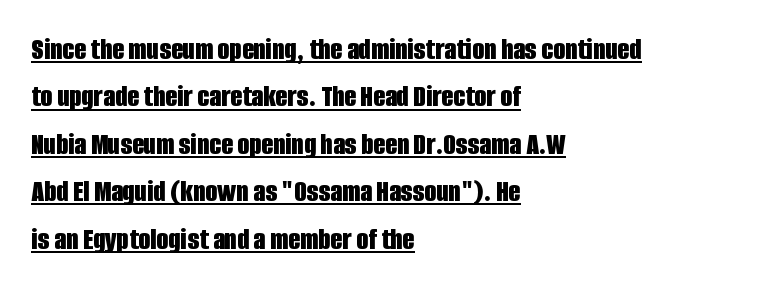
You can tell it's not italic because the verticals are truly vertical. You could not count columns in this text — the font is proportionally spaced. Which margin do the lines hug? The left one — the right edge is uneven. Nothing unusual about the tracking: characters are spaced as the font intends. You'd pick this weight for a headline — it's a proper bold.
